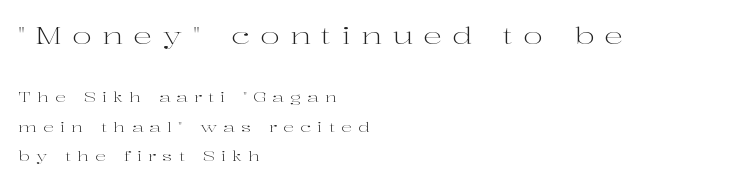
The image shows 24 px text type, upright; set left-aligned, loose line spacing (2.09x), unusually wide letter spacing (+0.43 em), not underlined; the first (top) block is 1.71x larger.
